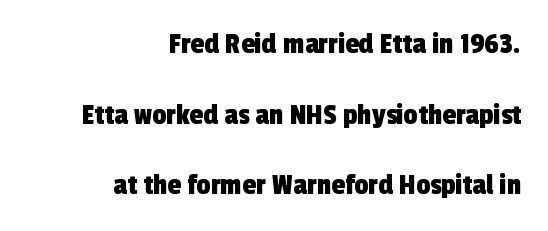
The image shows 31 px condensed sans-serif type; set right-aligned, loose line spacing (2.28x), normal letter spacing, not underlined; a medium x-height.
